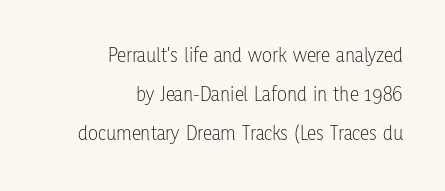
The image shows 21 px text type, upright; set right-aligned, line spacing 1.86x, normal letter spacing, not underlined.
